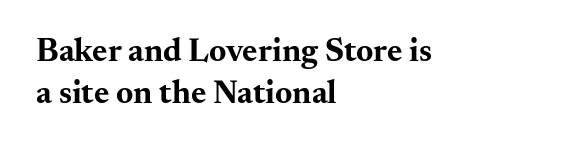
The letters advance in unequal steps, a hallmark of proportional type. You'd pick this weight for a headline — it's a proper bold. The typesetter chose a ragged-right arrangement here. Compared with typical paragraphs, the rows here are spaced about the same.
